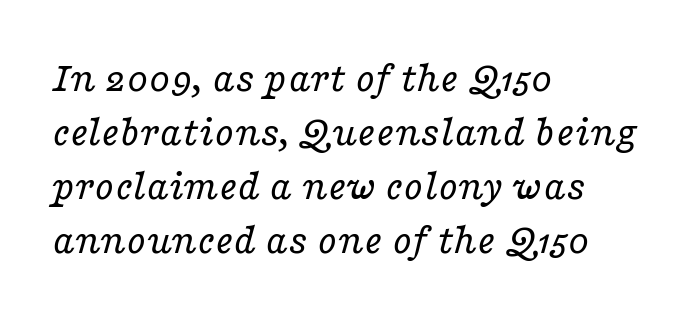
Q: Is the text bold? A: No.
Q: Is the text italic (slanted)? A: Yes, it leans right by about 16 degrees.
Q: Is the typeface a serif or a sans-serif typeface? A: Serif.
Q: Is the text underlined? A: No.
Q: How is the paragraph aligned? A: Left-aligned.
Q: Is the spacing between letters normal or unusually wide? A: Normal.
Q: Width (condensed, normal, or wide)? A: Wide.
Q: Stroke contrast? A: Low.
Q: x-height? A: Medium.
Q: Monospaced? A: No.
